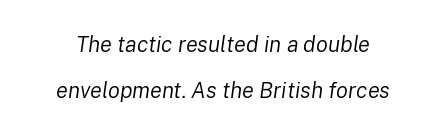
Honestly, the rows look like they've been pulled way apart. The weight would be labelled regular, book, light, or lighter still. The words here are not underlined. Look at the tracking — it's just the regular setting, nothing added. This sample uses an oblique cut, with every glyph tilted off the vertical.
